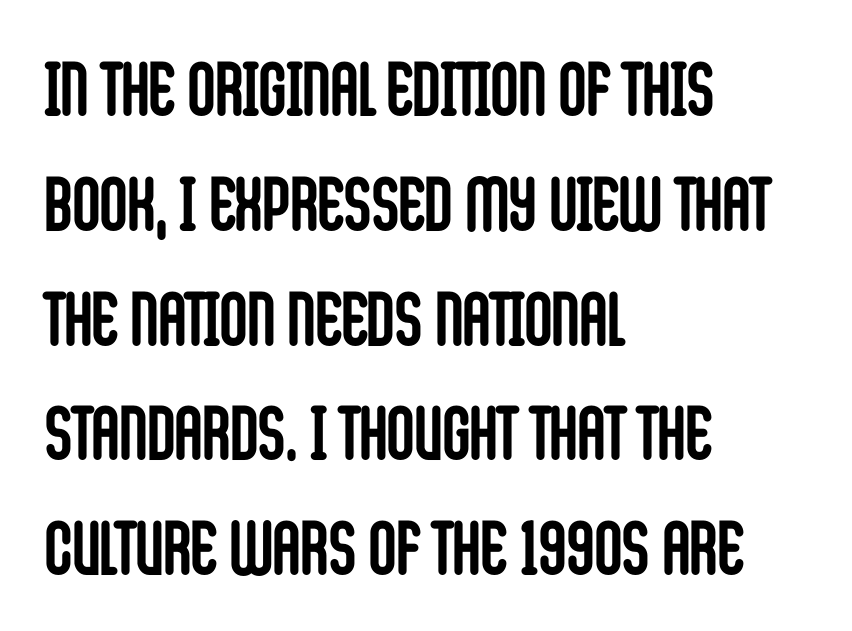
Q: Is the text bold? A: Yes.
Q: Is the text italic (slanted)? A: No, it is upright.
Q: Is the typeface a serif or a sans-serif typeface? A: Sans-serif.
Q: Is the text underlined? A: No.
Q: How is the paragraph aligned? A: Left-aligned.
Q: Is the spacing between letters normal or unusually wide? A: Normal.
Q: Is the spacing between lines tight, normal or loose? A: Normal.
Q: Width (condensed, normal, or wide)? A: Condensed.
Q: Stroke contrast? A: Low.
Q: x-height? A: Large.
Q: Monospaced? A: No.
